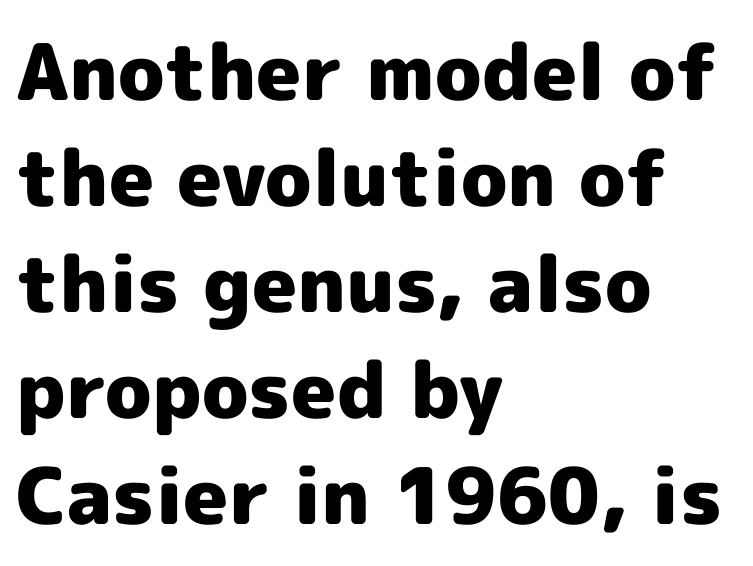
Q: Is the text bold? A: Yes.
Q: Is the text italic (slanted)? A: No, it is upright.
Q: Is the typeface a serif or a sans-serif typeface? A: Sans-serif.
Q: Is the text underlined? A: No.
Q: How is the paragraph aligned? A: Left-aligned.
Q: Is the spacing between letters normal or unusually wide? A: Normal.
Q: Is the spacing between lines tight, normal or loose? A: Normal.
Q: Width (condensed, normal, or wide)? A: Normal.
Q: x-height? A: Medium.
Q: Monospaced? A: No.
